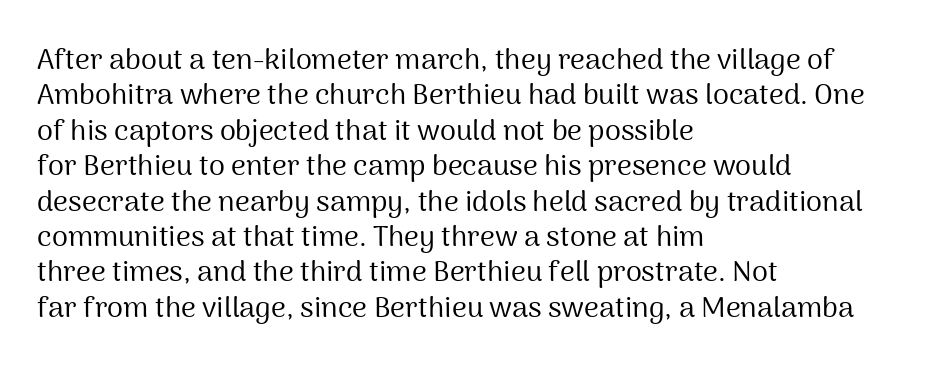
Observe the ordinary spacing: letters are neighbours, not strangers. Do the characters align in a grid? No, the font is proportional. Notice how the stems are strictly vertical — no italics here. The gap between lines stays unmarked. No letter is thick-stroked: the sample isn't bold. This rendering employs a face without finishing strokes, i.e., a sans-serif.
